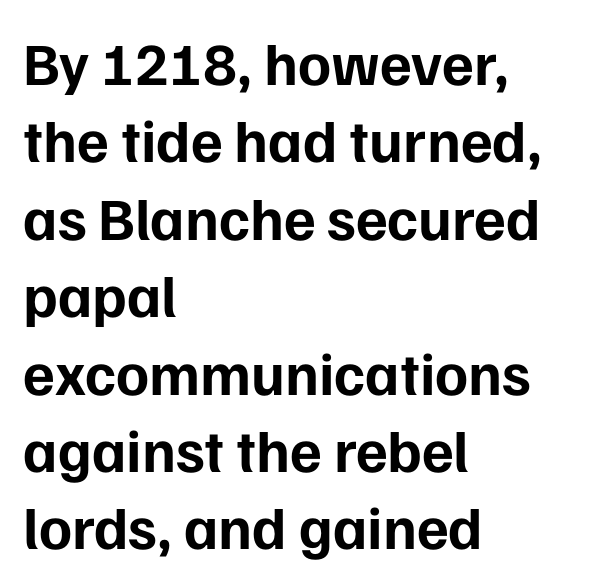
{"serif": "no", "italic": "no", "bold": "yes", "weight": "bold", "width": "normal", "stroke_contrast": "low", "x_height": "medium", "monospaced": "no", "underline": "no", "align": "left", "line_spacing": "normal", "line_spacing_ratio": 1.29, "letter_spacing": "normal", "letter_spacing_em": 0.0, "glyph_px": 60}
